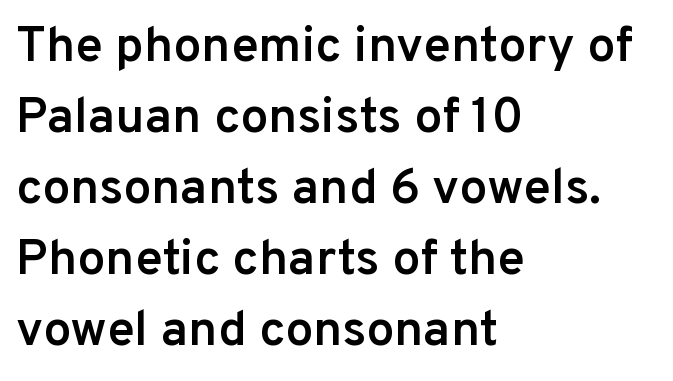
The image shows 50 px semibold sans-serif type, upright; set left-aligned, normal line spacing (1.42x), normal letter spacing, not underlined; low stroke contrast and a medium x-height.
